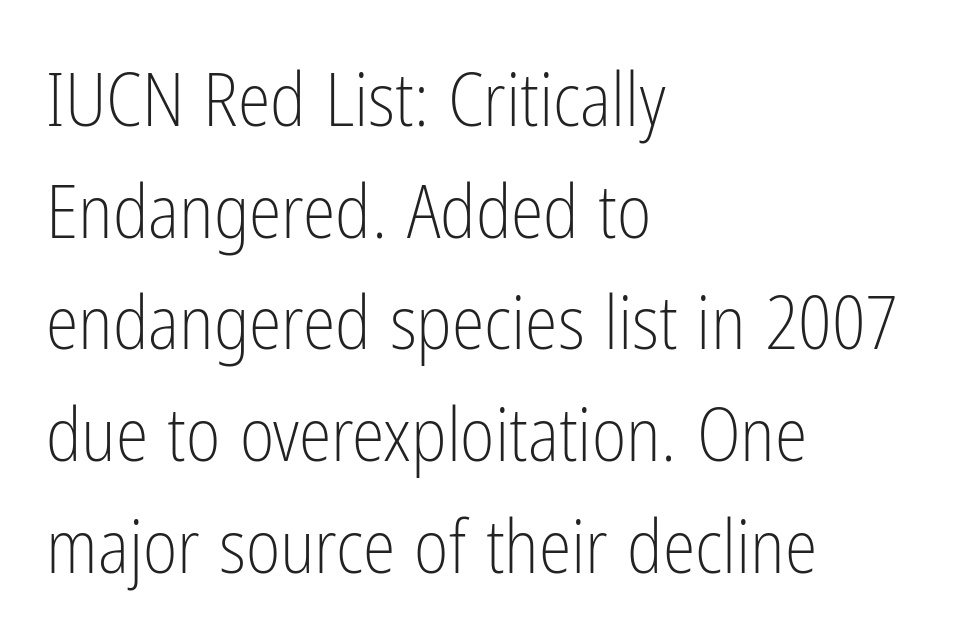
The image shows 74 px light, condensed sans-serif type, upright; set left-aligned, normal line spacing (1.51x), normal letter spacing, not underlined; low stroke contrast and a medium x-height.
